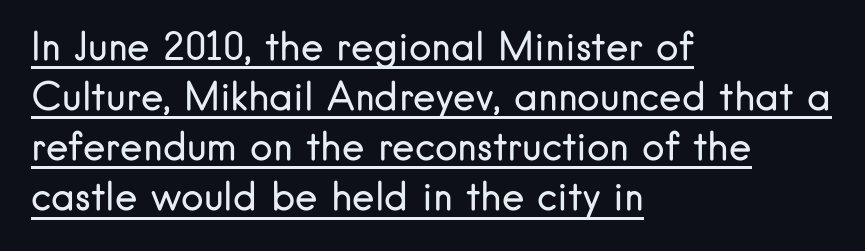
The image shows 38 px regular-weight sans-serif type, upright; set left-aligned, normal line spacing (1.32x), normal letter spacing, underlined; low stroke contrast and a small x-height.
